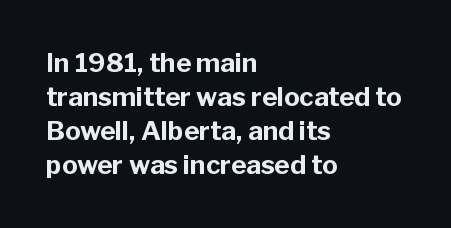
Q: Is the text bold? A: Yes.
Q: Is the text italic (slanted)? A: No, it is upright.
Q: Is the text underlined? A: No.
Q: How is the paragraph aligned? A: Left-aligned.
Q: Is the spacing between letters normal or unusually wide? A: Normal.
Q: Is the spacing between lines tight, normal or loose? A: Normal.
